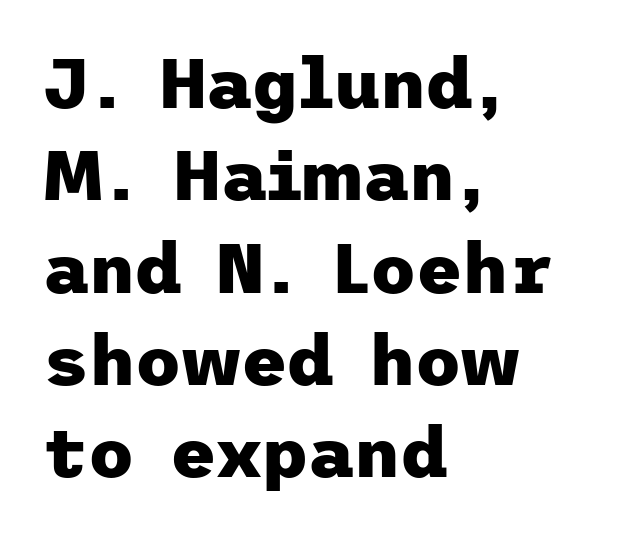
Q: Is the text bold? A: Yes.
Q: Is the text italic (slanted)? A: No, it is upright.
Q: Is the typeface a serif or a sans-serif typeface? A: Sans-serif.
Q: Is the text underlined? A: No.
Q: How is the paragraph aligned? A: Left-aligned.
Q: Is the spacing between letters normal or unusually wide? A: Normal.
Q: Is the spacing between lines tight, normal or loose? A: Normal.
Q: Width (condensed, normal, or wide)? A: Normal.
Q: Stroke contrast? A: Low.
Q: x-height? A: Medium.
